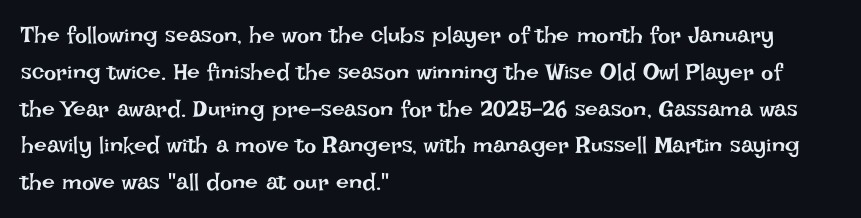
{"italic": "no", "bold": "no", "underline": "no", "align": "left", "line_spacing": "normal", "line_spacing_ratio": 1.6, "letter_spacing": "normal", "letter_spacing_em": 0.0, "glyph_px": 23}
